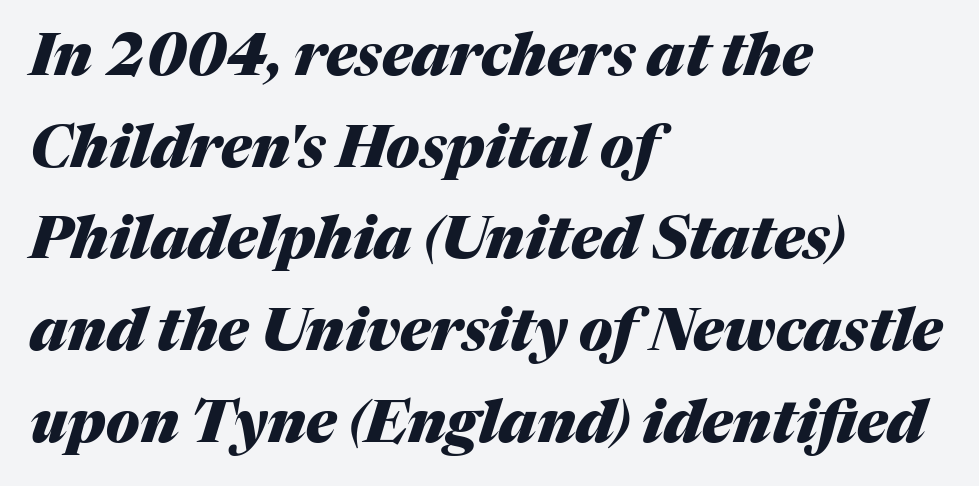
The image shows 58 px heavy type, italic (leaning right); set left-aligned, normal line spacing (1.58x), normal letter spacing, not underlined; medium stroke contrast and a medium x-height.
